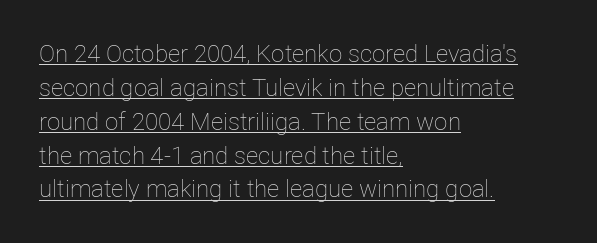
The lettering stays uniformly vertical, giving the passage a roman look. These lines stack with their left ends in a neat column. This rendering features underlined lettering. This block has exactly the height ordinary leading produces. Nobody touched the tracking dial on this one.
